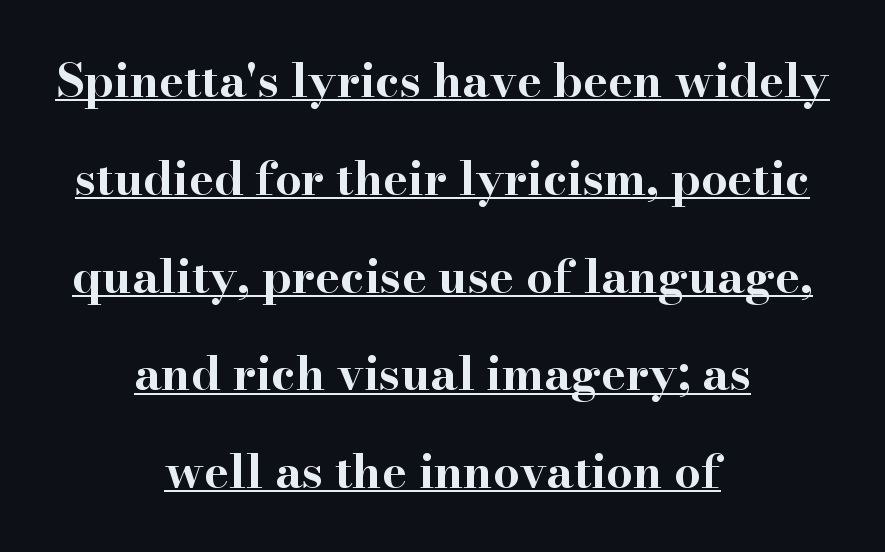
Q: Is the text bold? A: Yes.
Q: Is the text italic (slanted)? A: No, it is upright.
Q: Is the typeface a serif or a sans-serif typeface? A: Serif.
Q: Is the text underlined? A: Yes.
Q: How is the paragraph aligned? A: Centered.
Q: Is the spacing between letters normal or unusually wide? A: Normal.
Q: Is the spacing between lines tight, normal or loose? A: Loose.
Q: Width (condensed, normal, or wide)? A: Wide.
Q: Stroke contrast? A: High.
Q: x-height? A: Small.
Q: Monospaced? A: No.
